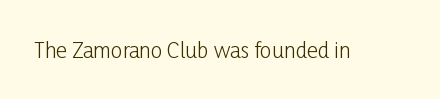
The passage shown is not underscored anywhere. The font's upright variant was chosen for this text. Stems here are at most as thick as an everyday book face. Observe the ordinary spacing: letters are neighbours, not strangers.
